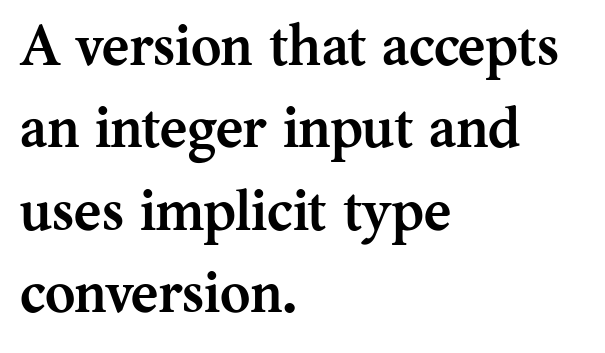
This rendering uses left alignment, leaving the right contour irregular. Characters follow at the spacing the type designer built in. Emphasis by weight is at full strength: bold. Nope, not italic — everything's standing straight.
